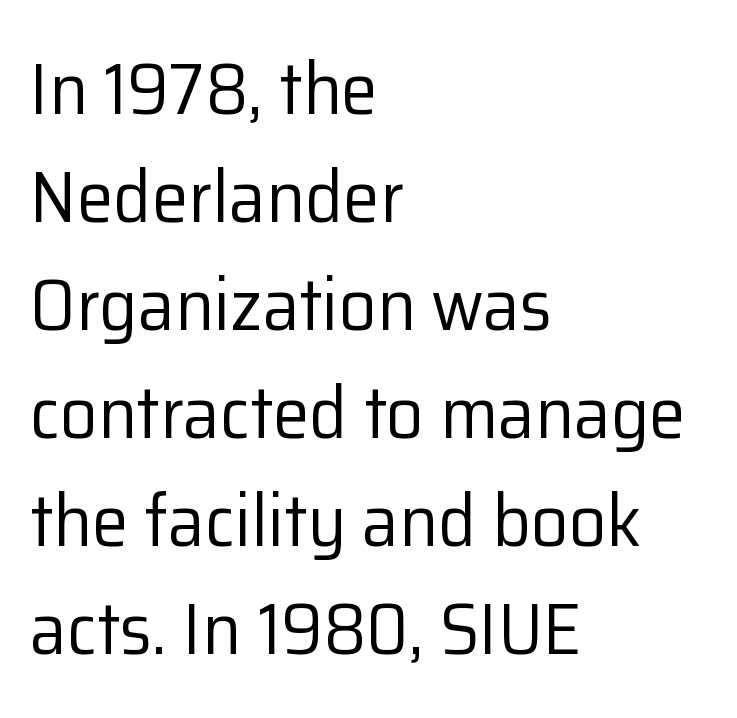
{"serif": "no", "italic": "no", "bold": "no", "weight": "regular", "width": "normal", "stroke_contrast": "low", "x_height": "medium", "monospaced": "no", "underline": "no", "align": "left", "line_spacing": "normal", "line_spacing_ratio": 1.46, "letter_spacing": "normal", "letter_spacing_em": 0.0, "glyph_px": 74}
